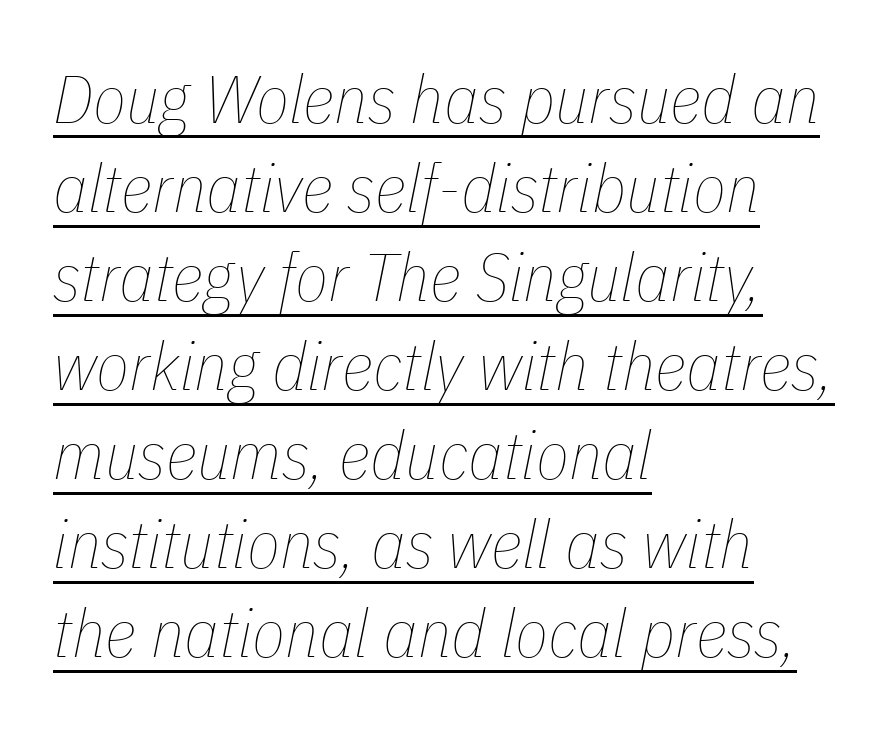
The image shows 68 px thin, condensed type, italic (leaning right); set left-aligned, normal line spacing (1.31x), normal letter spacing, underlined; low stroke contrast and a medium x-height.
